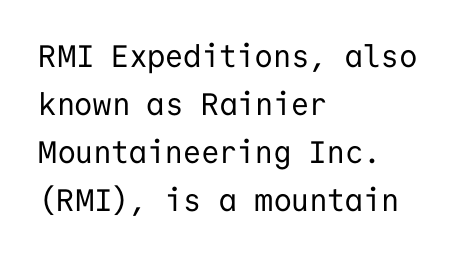
Monospaced: the letters line up in strict vertical columns. Honestly, there is no underline to notice here at all. Are there feet on the stems? There aren't — it's a sans. The letters stand straight up with perfectly vertical stems.
